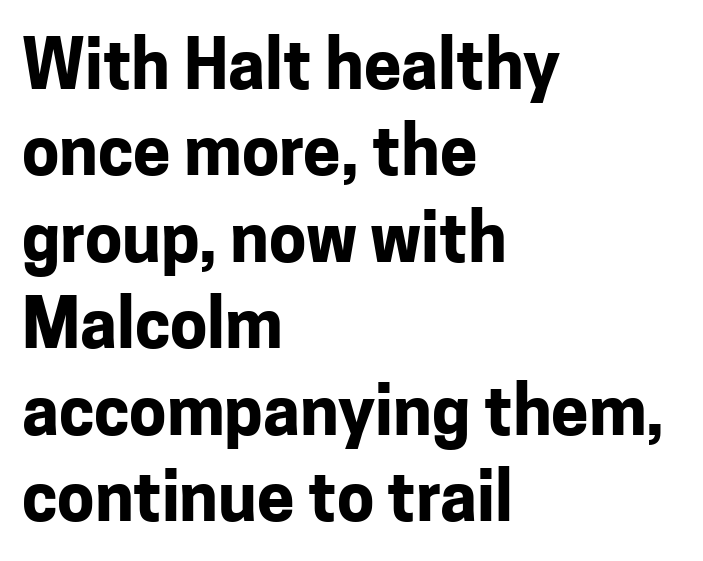
{"serif": "no", "italic": "no", "bold": "yes", "weight": "bold", "width": "normal", "stroke_contrast": "low", "x_height": "medium", "monospaced": "no", "underline": "no", "align": "left", "line_spacing": "normal", "line_spacing_ratio": 1.29, "letter_spacing": "normal", "letter_spacing_em": 0.0, "glyph_px": 67}
